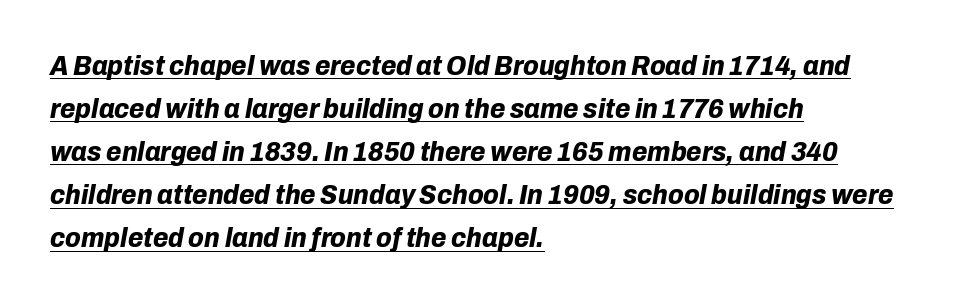
Q: Is the text bold? A: Yes.
Q: Is the text italic (slanted)? A: Yes, it leans right by about 10 degrees.
Q: Is the text underlined? A: Yes.
Q: How is the paragraph aligned? A: Left-aligned.
Q: Is the spacing between letters normal or unusually wide? A: Normal.
Q: Is the spacing between lines tight, normal or loose? A: Normal.
Q: Width (condensed, normal, or wide)? A: Normal.
Q: Stroke contrast? A: Low.
Q: x-height? A: Medium.
Q: Monospaced? A: No.
